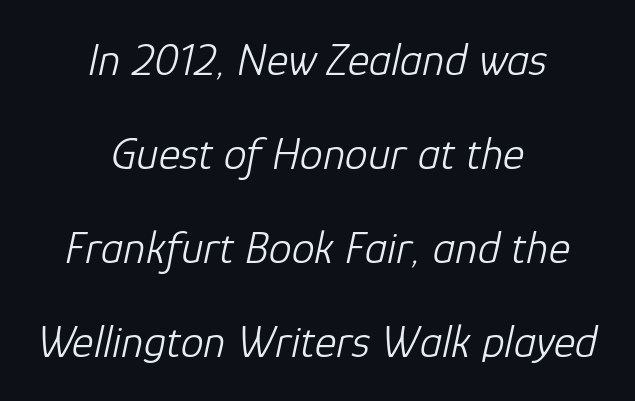
Q: Is the text bold? A: No.
Q: Is the text italic (slanted)? A: Yes, it leans right by about 12 degrees.
Q: Is the text underlined? A: No.
Q: How is the paragraph aligned? A: Centered.
Q: Is the spacing between letters normal or unusually wide? A: Normal.
Q: Is the spacing between lines tight, normal or loose? A: Loose.
Q: Width (condensed, normal, or wide)? A: Normal.
Q: Stroke contrast? A: Low.
Q: x-height? A: Medium.
Q: Monospaced? A: No.
